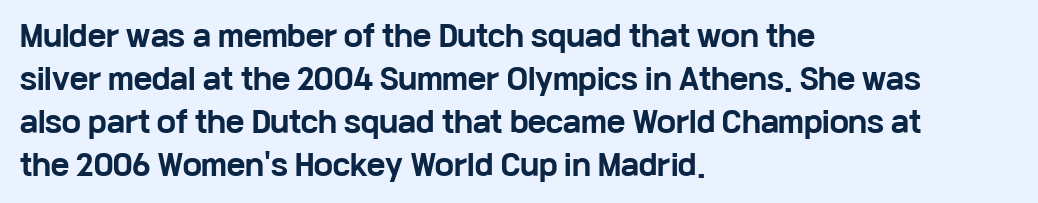
Looks like regular typesetting: each glyph gets only the width it needs. Compared with an ordinary text face, these strokes are far heavier — a full bold. Regarding leading, the lines here are spaced in the standard way. The lines in this sample share a left origin and differ only in where they stop. This is the regular roman posture of the typeface. The rendering shows plain stroke endings on the letterforms — a sans-serif design.
